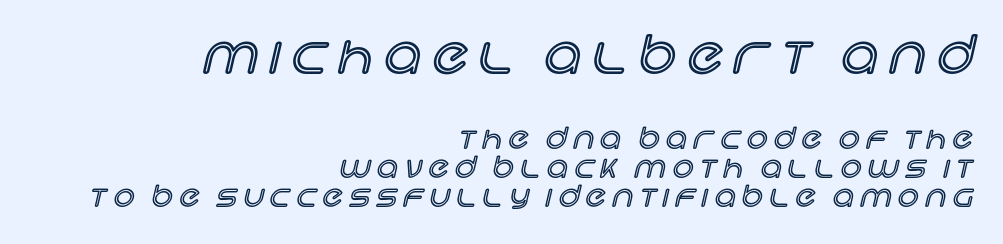
{"width": "normal", "x_height": "large", "monospaced": "no", "underline": "no", "align": "right", "line_spacing": "tight", "line_spacing_ratio": 1.0, "letter_spacing": "wide", "letter_spacing_em": 0.23, "larger_block": "first", "size_ratio": 1.76, "glyph_px": 51}
